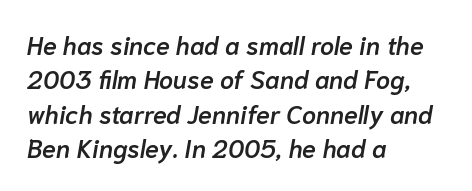
The image shows 25 px text type, italic (leaning right); set left-aligned, normal line spacing (1.38x), normal letter spacing, not underlined.
